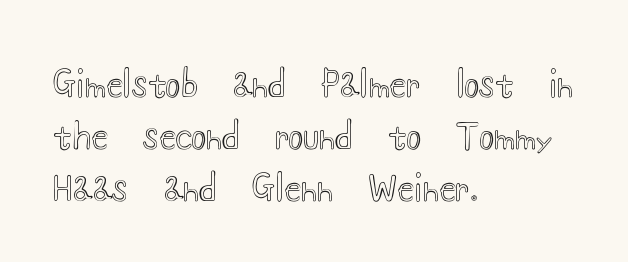
Q: Is the text italic (slanted)? A: No, it is upright.
Q: Is the text underlined? A: No.
Q: How is the paragraph aligned? A: Left-aligned.
Q: Is the spacing between letters normal or unusually wide? A: Normal.
Q: Is the spacing between lines tight, normal or loose? A: Normal.
Q: Width (condensed, normal, or wide)? A: Wide.
Q: x-height? A: Small.
Q: Monospaced? A: No.
